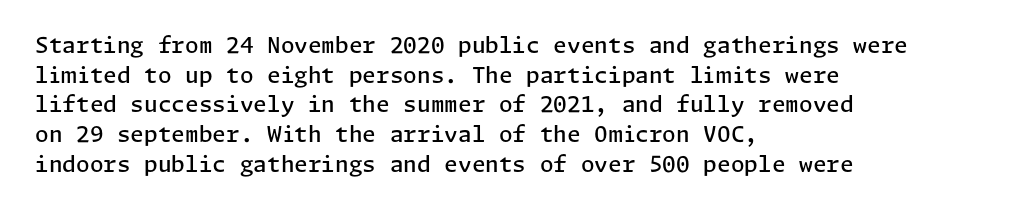
The image shows 22 px text type, upright; set left-aligned, normal line spacing (1.35x), normal letter spacing, not underlined.
